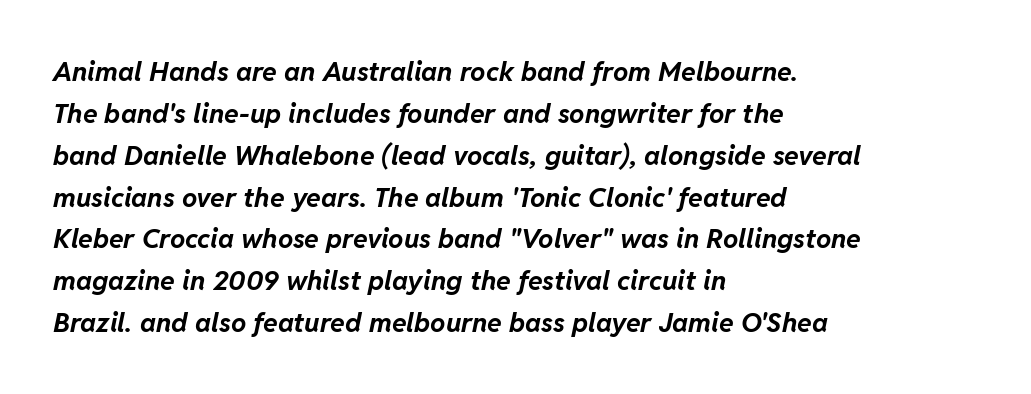
{"italic": "yes", "lean": "right", "slant_degrees": 11, "bold": "yes", "underline": "no", "align": "left", "line_spacing": "normal", "line_spacing_ratio": 1.55, "letter_spacing": "normal", "letter_spacing_em": 0.0, "glyph_px": 27}
